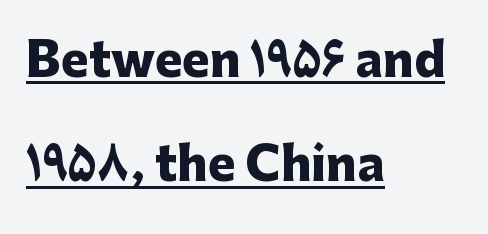
{"serif": "no", "italic": "no", "bold": "yes", "weight": "heavy", "width": "normal", "stroke_contrast": "low", "x_height": "medium", "monospaced": "no", "underline": "yes", "align": "left", "line_spacing": "loose", "line_spacing_ratio": 2.27, "letter_spacing": "normal", "letter_spacing_em": 0.0, "glyph_px": 46}
